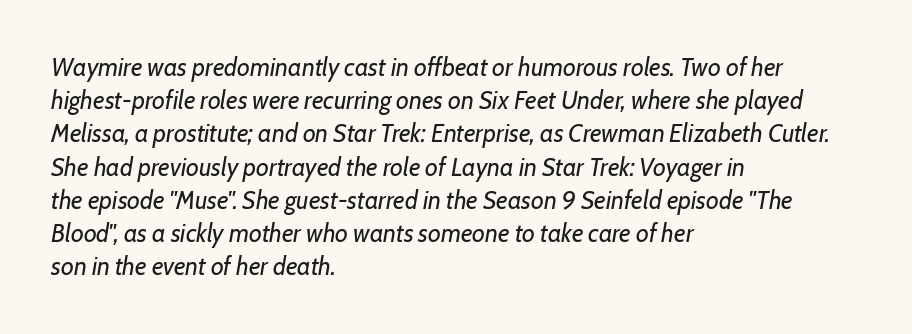
{"italic": "yes", "lean": "right", "slant_degrees": 7, "bold": "no", "underline": "no", "align": "left", "line_spacing": "normal", "line_spacing_ratio": 1.33, "letter_spacing": "normal", "letter_spacing_em": 0.0, "glyph_px": 25}
